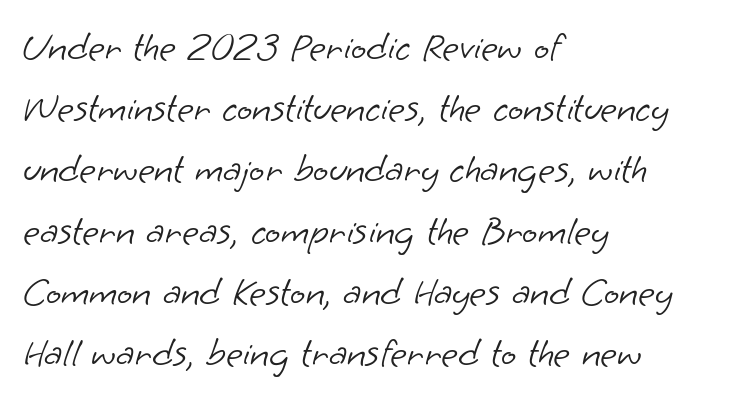
Q: Is the text bold? A: No.
Q: Is the typeface a serif or a sans-serif typeface? A: Sans-serif.
Q: Is the text underlined? A: No.
Q: How is the paragraph aligned? A: Left-aligned.
Q: Is the spacing between letters normal or unusually wide? A: Normal.
Q: Is the spacing between lines tight, normal or loose? A: Normal.
Q: Width (condensed, normal, or wide)? A: Normal.
Q: Stroke contrast? A: Low.
Q: x-height? A: Small.
Q: Monospaced? A: No.
